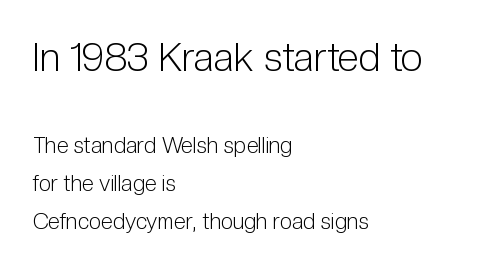
{"serif": "no", "italic": "no", "bold": "no", "weight": "light", "width": "condensed", "stroke_contrast": "low", "x_height": "medium", "monospaced": "no", "underline": "no", "align": "left", "line_spacing_ratio": 1.73, "letter_spacing": "normal", "letter_spacing_em": 0.0, "larger_block": "first", "size_ratio": 1.77, "glyph_px": 39}
